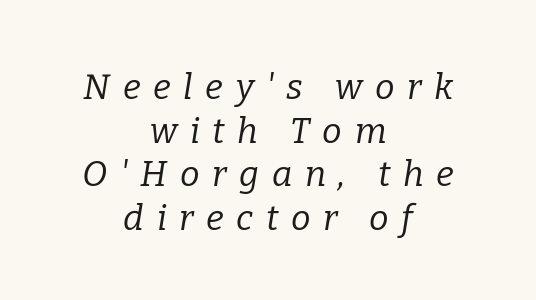
{"serif": "yes", "italic": "yes", "lean": "right", "slant_degrees": 9, "bold": "no", "weight": "regular", "width": "normal", "stroke_contrast": "low", "x_height": "medium", "monospaced": "no", "underline": "no", "align": "center", "line_spacing": "normal", "line_spacing_ratio": 1.25, "letter_spacing": "wide", "letter_spacing_em": 0.36, "glyph_px": 35}
